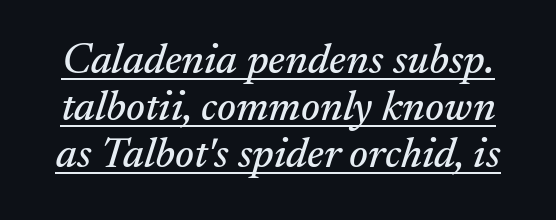
The image shows 43 px serif type, italic (leaning right); set tight line spacing (1.09x), normal letter spacing, underlined; medium stroke contrast and a small x-height.
